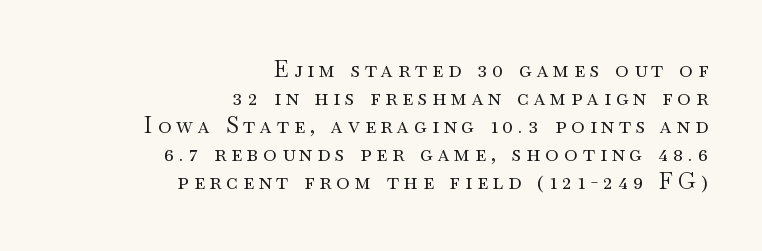
{"italic": "no", "bold": "no", "underline": "no", "align": "right", "line_spacing_ratio": 1.22, "letter_spacing": "wide", "letter_spacing_em": 0.21, "glyph_px": 23}
